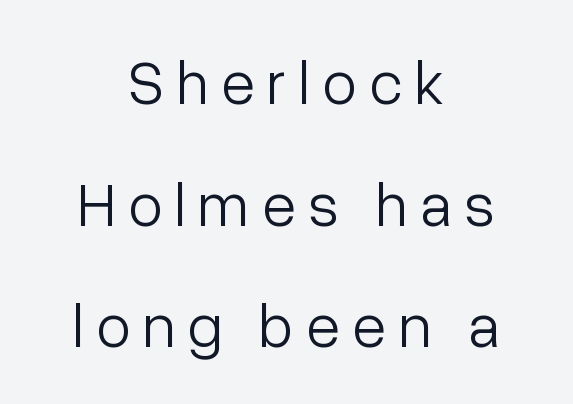
Q: Is the text bold? A: No.
Q: Is the text italic (slanted)? A: No, it is upright.
Q: Is the typeface a serif or a sans-serif typeface? A: Sans-serif.
Q: Is the text underlined? A: No.
Q: How is the paragraph aligned? A: Centered.
Q: Is the spacing between letters normal or unusually wide? A: Unusually wide.
Q: Is the spacing between lines tight, normal or loose? A: Loose.
Q: Width (condensed, normal, or wide)? A: Normal.
Q: Stroke contrast? A: Low.
Q: x-height? A: Medium.
Q: Monospaced? A: No.
